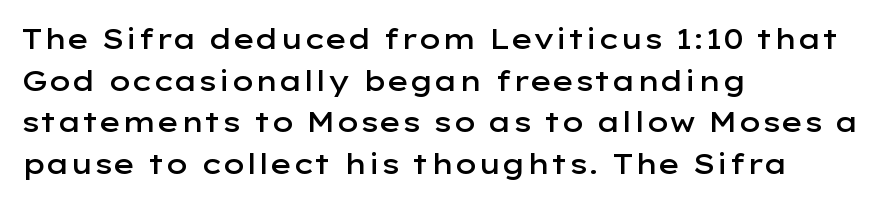
These lines keep a tight, regular rhythm from letter to letter. The typesetting leans somewhat heavy: a semibold. Characters remain perfectly vertical along every line. Does the type have serifs? No, each stem ends abruptly. Reading down the block, your eye returns to a fixed left position each line.
